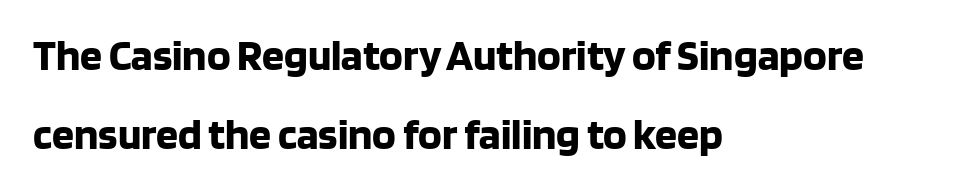
{"serif": "no", "italic": "no", "bold": "yes", "weight": "bold", "width": "normal", "stroke_contrast": "low", "x_height": "large", "monospaced": "no", "underline": "no", "align": "left", "line_spacing_ratio": 1.79, "letter_spacing": "normal", "letter_spacing_em": 0.0, "glyph_px": 44}
